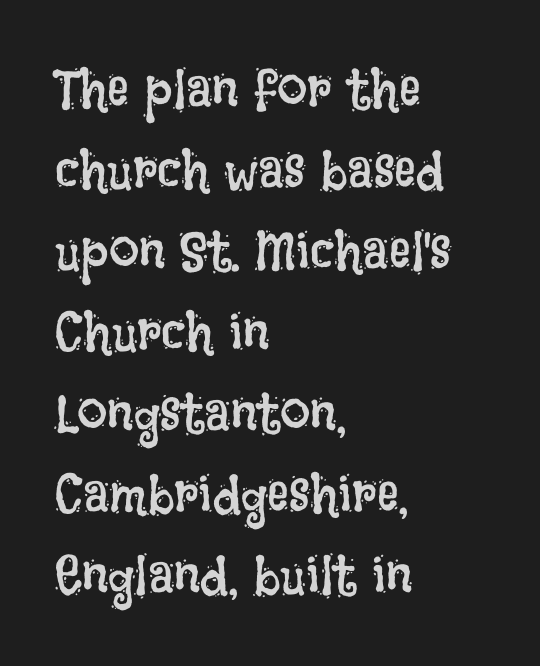
Note the varied advance widths — an 'i' is clearly narrower than an 'm'. Regular leading. Layout note: lines flush left. The letters look calm and open, with moderate or lighter stems.
